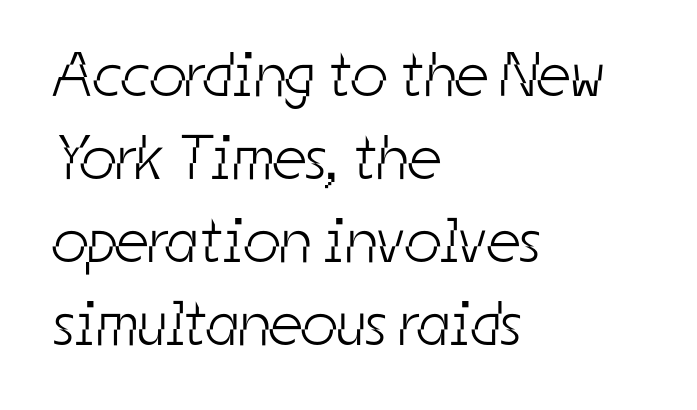
The image shows 63 px light, condensed sans-serif type; set left-aligned, normal line spacing (1.32x), normal letter spacing, not underlined; low stroke contrast and a medium x-height.
